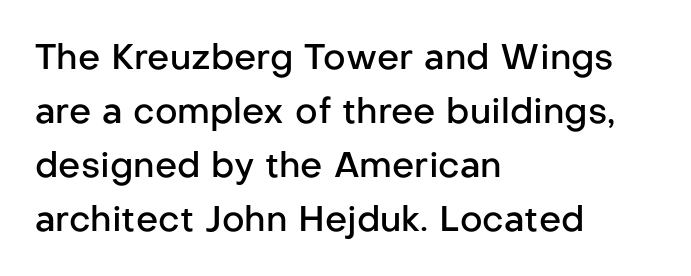
Glyph-to-glyph distance matches everyday printed text. Ascenders rise straight up at ninety degrees. Summary of vertical rhythm: regular, with standard interline spacing. Set as a demibold, roughly 600 on the weight scale. Character widths vary here, with narrow letters taking less room than wide ones. Nothing sits at the stroke ends, so this counts as sans-serif.
